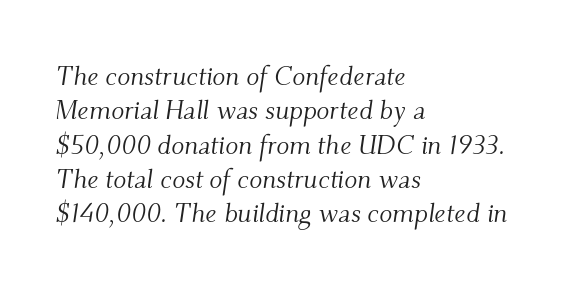
The image shows 27 px text type, italic (leaning right); set left-aligned, normal line spacing (1.27x), normal letter spacing, not underlined.
